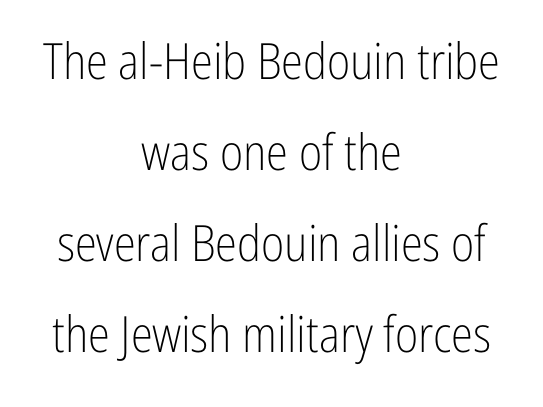
These lines are rendered in a variable-pitch font. A student would call this center alignment; a typographer would say set centered. Characters follow at the spacing the type designer built in. Italic: no, the glyphs are upright roman. Caption: face not bold, strokes unweighted. Nope, no serifs anywhere on these letters.
